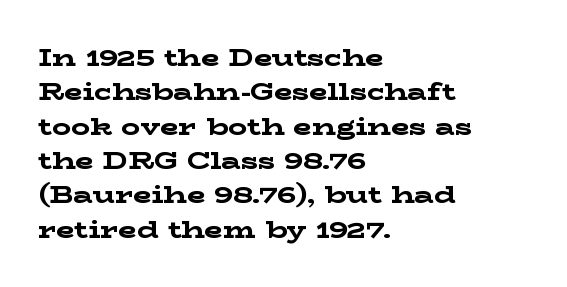
The passage shown is emphatically bold. The space directly below the letters is spotless. Italic? Not at all — the glyphs are vertical. The block of text has a typical density, with ordinary space between rows.
